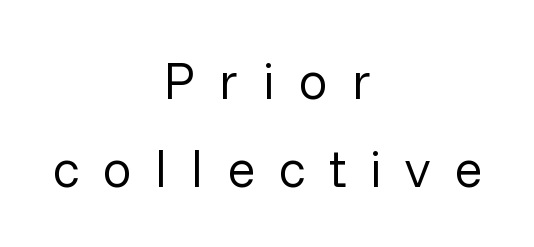
{"serif": "no", "italic": "no", "bold": "no", "weight": "regular", "width": "normal", "stroke_contrast": "low", "x_height": "medium", "monospaced": "no", "underline": "no", "align": "center", "line_spacing": "normal", "line_spacing_ratio": 1.69, "letter_spacing": "wide", "letter_spacing_em": 0.45, "glyph_px": 52}
